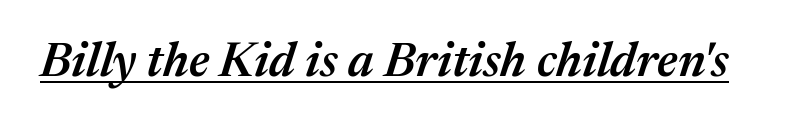
Compared with undecorated copy, this sample adds a rule below the words. The face used here is proportionally spaced, like ordinary book or web type. Firm but not heavy-handed strokes: this text is semibold. The tracking reads as untouched default to a designer's eye. Notice how the stems are inclined rather than vertical — that's the hallmark of italics.
